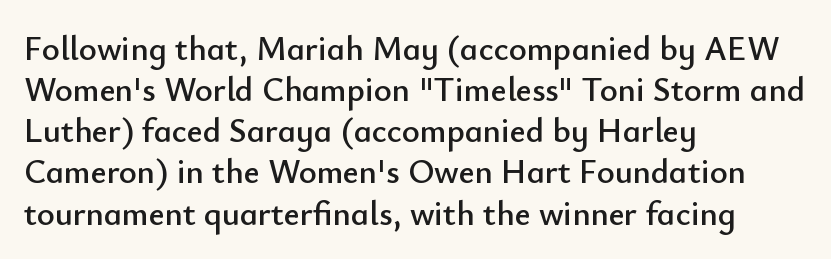
{"serif": "no", "italic": "no", "width": "normal", "stroke_contrast": "low", "x_height": "small", "monospaced": "no", "underline": "no", "align": "left", "line_spacing_ratio": 1.21, "letter_spacing": "normal", "letter_spacing_em": 0.0, "glyph_px": 34}
